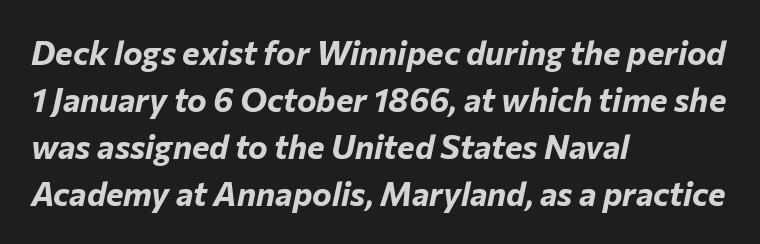
The image shows 33 px bold type, italic (leaning right); set left-aligned, normal line spacing (1.42x), normal letter spacing, not underlined; low stroke contrast and a medium x-height.
